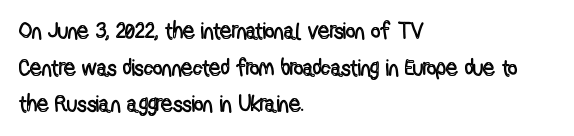
Rendered with straight, roman letterforms. Notice how the passage keeps a crisp vertical edge on the left only. A typesetter would call this leading conventional body-copy spacing. Is the letter spacing exaggerated? No — it looks like the ordinary default.
